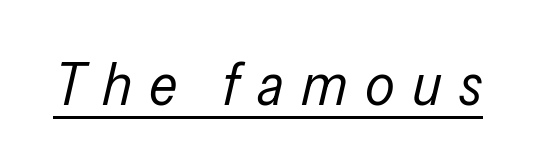
Do the characters align in a grid? No, the font is proportional. The words here are underlined. The lettering tilts uniformly, giving the passage an italic look. This sample uses expanded letter spacing, leaving extra air between glyphs. Stem width sits at or under what a default text font uses.
